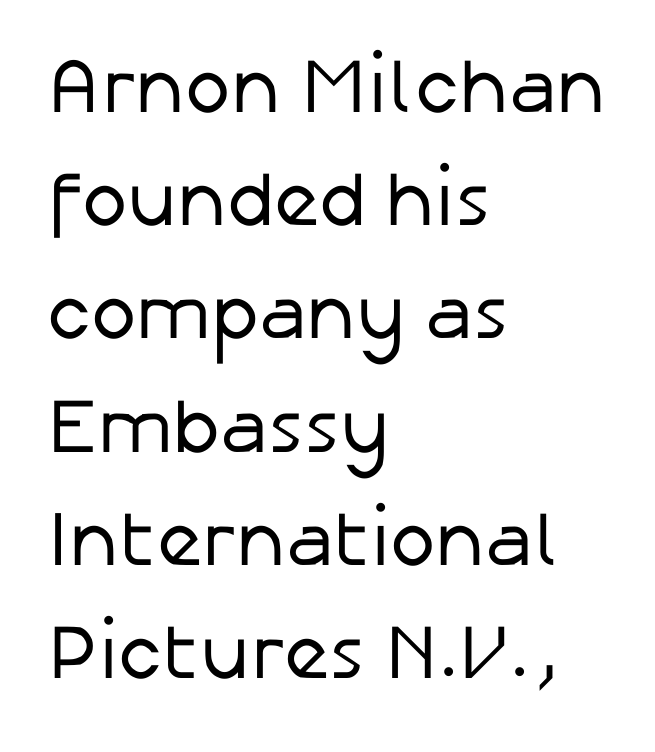
{"serif": "no", "italic": "no", "bold": "no", "weight": "regular", "width": "normal", "stroke_contrast": "low", "x_height": "medium", "monospaced": "no", "underline": "no", "align": "left", "line_spacing": "normal", "line_spacing_ratio": 1.47, "letter_spacing": "normal", "letter_spacing_em": 0.0, "glyph_px": 77}
